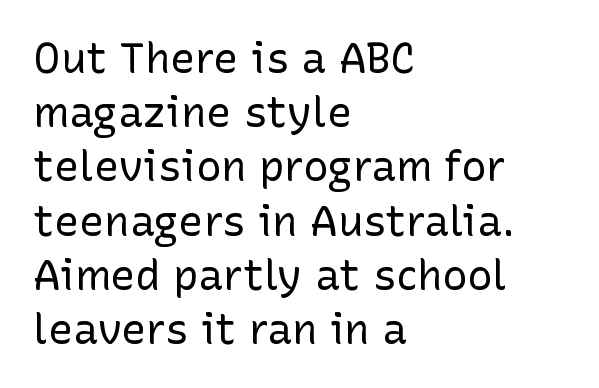
{"serif": "no", "italic": "no", "bold": "no", "weight": "regular", "width": "normal", "stroke_contrast": "low", "x_height": "medium", "monospaced": "no", "underline": "no", "align": "left", "line_spacing": "normal", "line_spacing_ratio": 1.29, "letter_spacing": "normal", "letter_spacing_em": 0.0, "glyph_px": 42}
